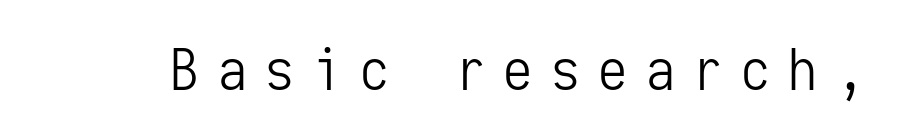
The image shows 58 px light, condensed sans-serif type, upright, monospaced; set unusually wide letter spacing (+0.32 em), not underlined; low stroke contrast and a medium x-height.
